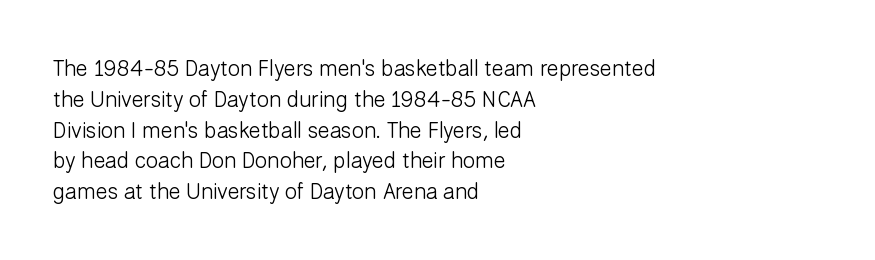
Summary of vertical rhythm: regular, with standard interline spacing. Short note: letters normally spaced. The font's upright variant was chosen for this text. Casual observation: everything's shoved over to the left.
